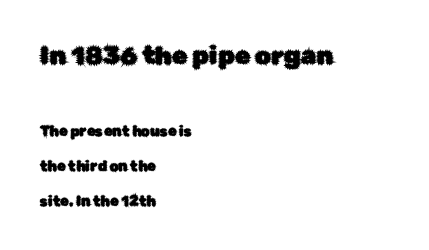
Which chunk is bigger? The first one — the top block dwarfs the bottom. Line spacing here is loose. Layout note: lines flush left. The gap between lines stays unmarked. Posture: straight, roman, zero tilt. The letterforms sit shoulder to shoulder at normal distance.
